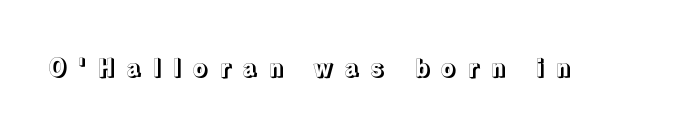
The image shows 24 px text type, upright; set unusually wide letter spacing (+0.47 em), not underlined.
